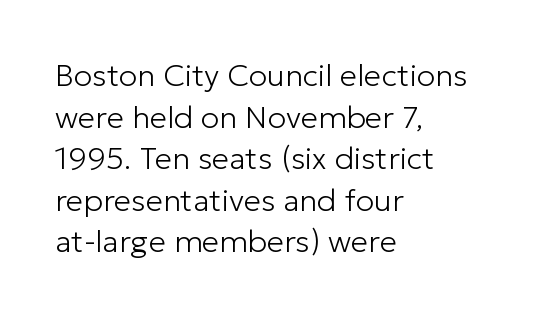
The type is set solid horizontally, with unmodified tracking. Weight: regular or lighter. A student would call this left alignment; a typographer would say flush left, rag right. Observe the absence of serifs on each vertical stroke in this sample. Ordinary non-slanted type is in use. The letters advance in unequal steps, a hallmark of proportional type.
